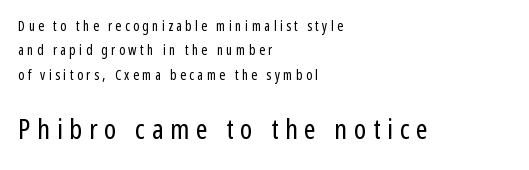
Q: Is the text bold? A: No.
Q: Is the text italic (slanted)? A: No, it is upright.
Q: Is the typeface a serif or a sans-serif typeface? A: Sans-serif.
Q: Is the text underlined? A: No.
Q: How is the paragraph aligned? A: Left-aligned.
Q: Is the spacing between letters normal or unusually wide? A: Unusually wide.
Q: Which block of text is set in a larger size, the first (top) or the second (bottom)? A: The second (bottom) one.
Q: Width (condensed, normal, or wide)? A: Condensed.
Q: Stroke contrast? A: Low.
Q: x-height? A: Medium.
Q: Monospaced? A: No.
